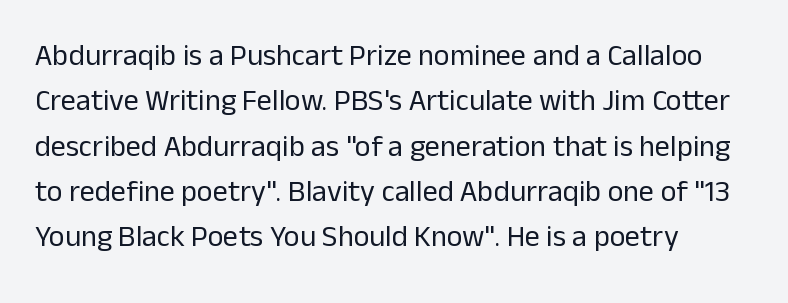
{"serif": "no", "italic": "no", "bold": "no", "weight": "regular", "width": "normal", "stroke_contrast": "low", "x_height": "medium", "monospaced": "no", "underline": "no", "align": "left", "line_spacing": "normal", "line_spacing_ratio": 1.51, "letter_spacing": "normal", "letter_spacing_em": 0.0, "glyph_px": 30}
